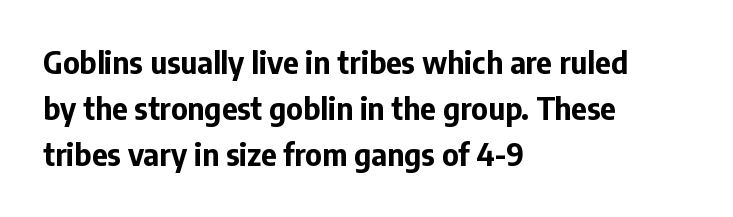
In terms of letterform style, serifs are entirely absent. Only glyphs here, with clear space below each row. Summary of weight: heavy, a full bold. The lettering stays uniformly vertical, giving the passage a roman look. Spacing verdict: proportional, widths tailored to each character.
